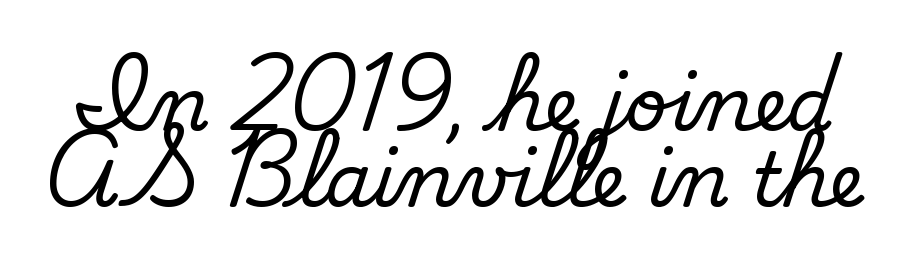
The image shows 74 px regular-weight sans-serif type; set tight line spacing (1.03x), normal letter spacing, not underlined; low stroke contrast and a small x-height.
